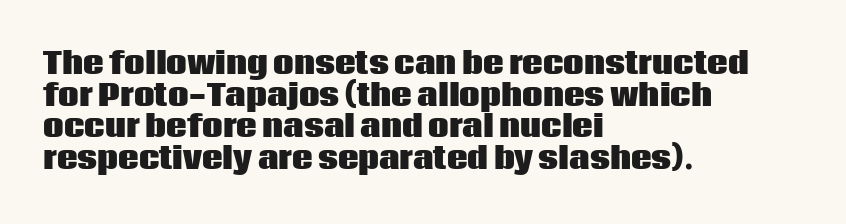
The image shows 29 px heavy sans-serif type, upright; set left-aligned, tight line spacing (1.09x), normal letter spacing, not underlined; low stroke contrast and a large x-height.
